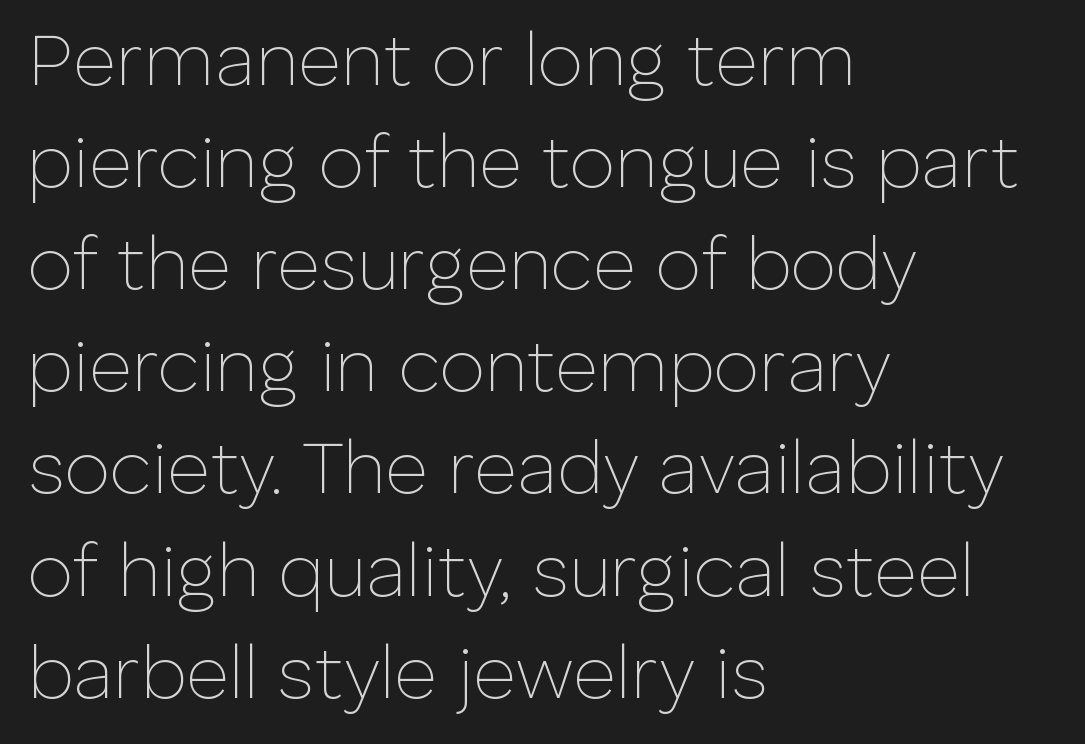
The image shows 74 px thin sans-serif type, upright; set left-aligned, normal line spacing (1.38x), normal letter spacing, not underlined; low stroke contrast and a medium x-height.
